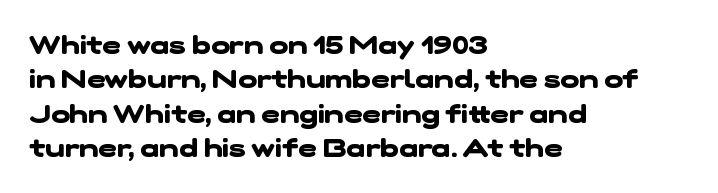
Q: Is the text bold? A: Yes.
Q: Is the text underlined? A: No.
Q: How is the paragraph aligned? A: Left-aligned.
Q: Is the spacing between letters normal or unusually wide? A: Normal.
Q: Is the spacing between lines tight, normal or loose? A: Normal.
